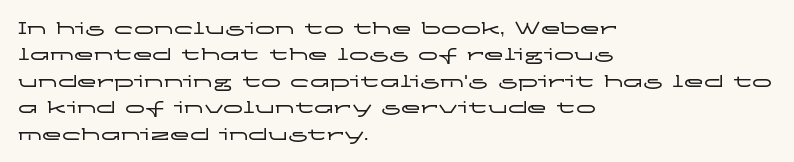
{"italic": "no", "underline": "no", "align": "left", "line_spacing": "normal", "line_spacing_ratio": 1.32, "letter_spacing": "normal", "letter_spacing_em": 0.0, "glyph_px": 20}
